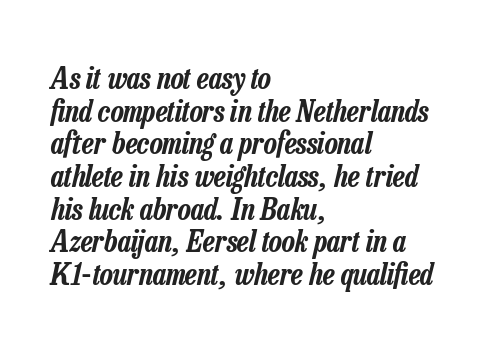
{"italic": "yes", "lean": "right", "slant_degrees": 13, "width": "condensed", "stroke_contrast": "low", "x_height": "medium", "monospaced": "no", "underline": "no", "align": "left", "line_spacing": "tight", "line_spacing_ratio": 1.09, "letter_spacing": "normal", "letter_spacing_em": 0.0, "glyph_px": 30}
